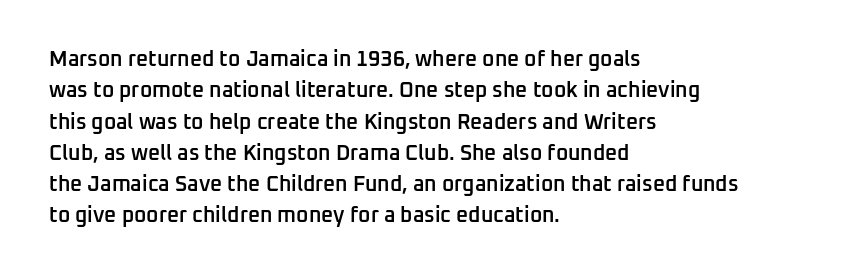
Emphasis by weight is partial: semibold. A typesetter would call this leading conventional body-copy spacing. The rendering keeps characters at their native spacing. This is roman type, the default non-slanted kind. Compared with a centered layout, this one pins lines to the left instead.
